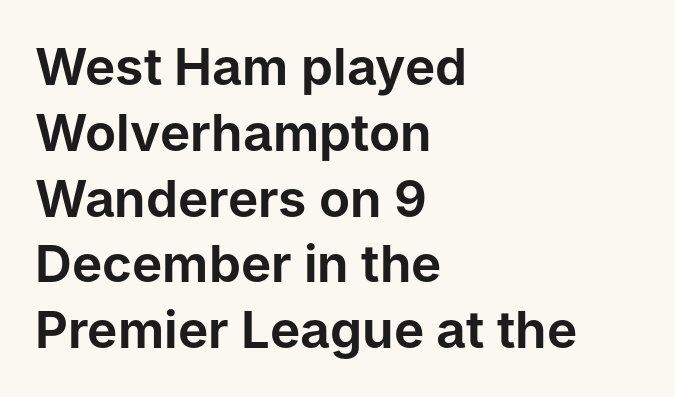
The image shows 51 px sans-serif type, upright; set left-aligned, normal line spacing (1.29x), normal letter spacing, not underlined; low stroke contrast and a medium x-height.
